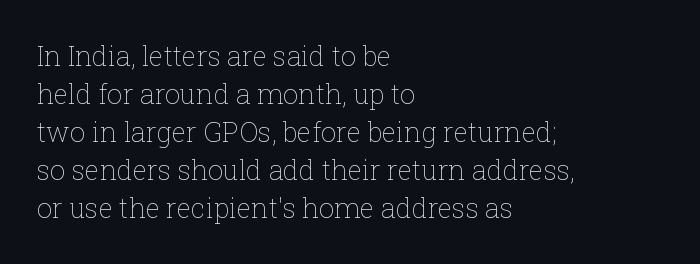
Q: Is the text bold? A: No.
Q: Is the text italic (slanted)? A: No, it is upright.
Q: Is the text underlined? A: No.
Q: How is the paragraph aligned? A: Left-aligned.
Q: Is the spacing between letters normal or unusually wide? A: Normal.
Q: Is the spacing between lines tight, normal or loose? A: Normal.
